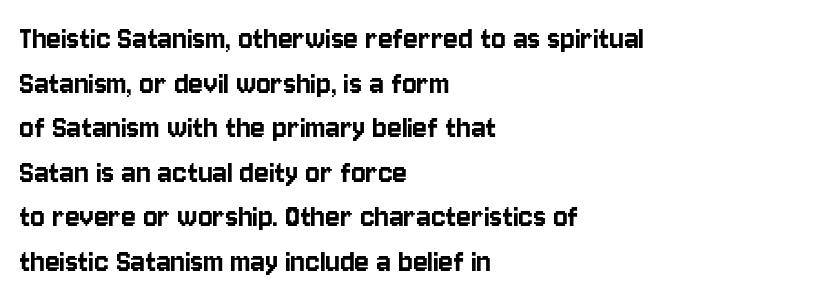
Q: Is the text italic (slanted)? A: No, it is upright.
Q: Is the typeface a serif or a sans-serif typeface? A: Sans-serif.
Q: Is the text underlined? A: No.
Q: How is the paragraph aligned? A: Left-aligned.
Q: Is the spacing between letters normal or unusually wide? A: Normal.
Q: Is the spacing between lines tight, normal or loose? A: Normal.
Q: Width (condensed, normal, or wide)? A: Condensed.
Q: Stroke contrast? A: Low.
Q: x-height? A: Large.
Q: Monospaced? A: No.
